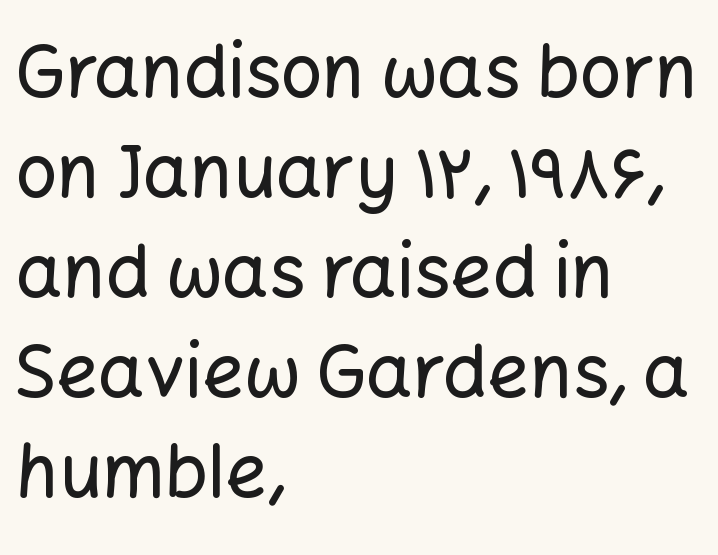
The image shows 73 px sans-serif type, upright; set left-aligned, normal line spacing (1.37x), normal letter spacing, not underlined; low stroke contrast and a medium x-height.
